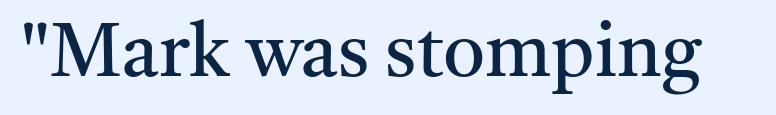
The face used here is proportionally spaced, like ordinary book or web type. You can tell from the footed stems that serif type was used. Letters have the restrained weight of plain body copy at most. Lines of text with bare space underneath. Look at the tracking — it's just the regular setting, nothing added.
